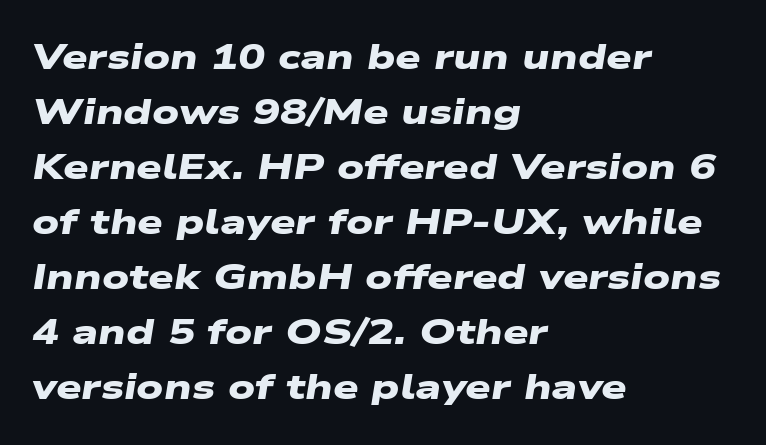
{"serif": "no", "bold": "yes", "weight": "heavy", "width": "wide", "stroke_contrast": "low", "x_height": "medium", "monospaced": "no", "underline": "no", "align": "left", "line_spacing": "normal", "line_spacing_ratio": 1.53, "letter_spacing": "normal", "letter_spacing_em": 0.0, "glyph_px": 36}
